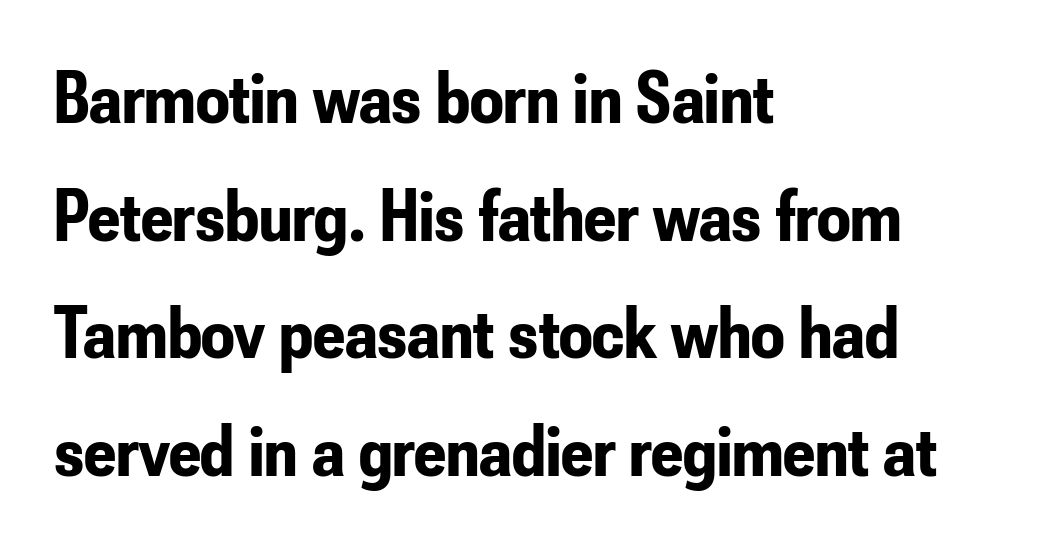
The letters stand straight up with perfectly vertical stems. Underline: absent. How are the letters spaced? Ordinarily, with no added tracking. What weight is shown? A full bold with thick strokes. The face used here is a sans, in the tradition of grotesques and geometrics.
